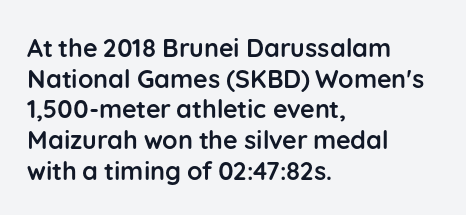
The image shows 25 px bold type, upright; set left-aligned, line spacing 1.23x, normal letter spacing, not underlined.
